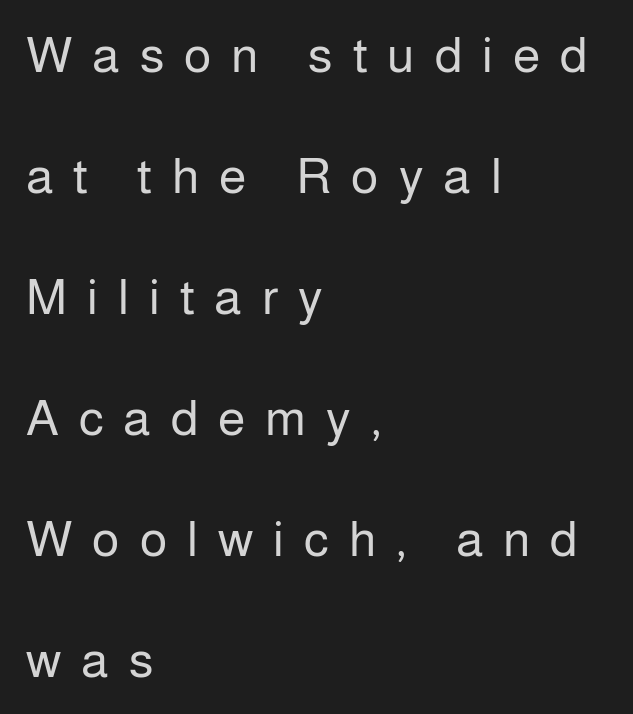
Letterform terminals end flat and unadorned throughout the passage. The typography opts for an upright posture over an oblique one. The compositor pushed each line to the left boundary. The letters advance in unequal steps, a hallmark of proportional type. Tracking here is generous; glyphs stand well apart from one another. Ink coverage per letter is moderate at most.
